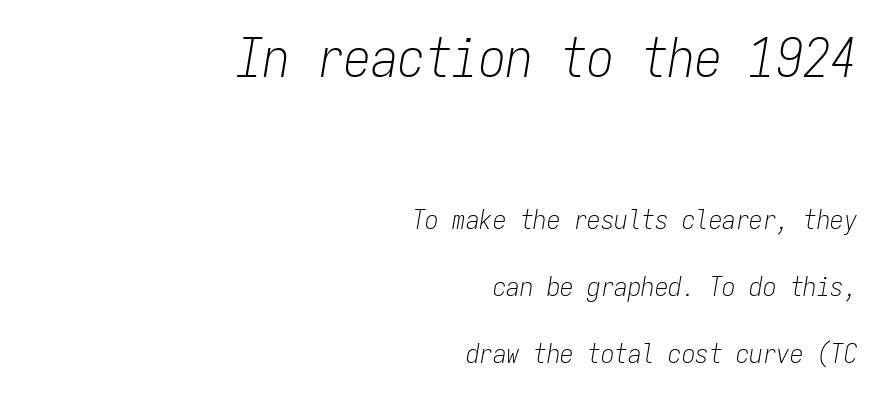
{"italic": "yes", "lean": "right", "slant_degrees": 9, "bold": "no", "weight": "light", "width": "condensed", "stroke_contrast": "low", "x_height": "medium", "monospaced": "yes", "underline": "no", "align": "right", "line_spacing": "loose", "line_spacing_ratio": 2.49, "letter_spacing": "normal", "letter_spacing_em": 0.0, "larger_block": "first", "size_ratio": 2.0, "glyph_px": 54}
